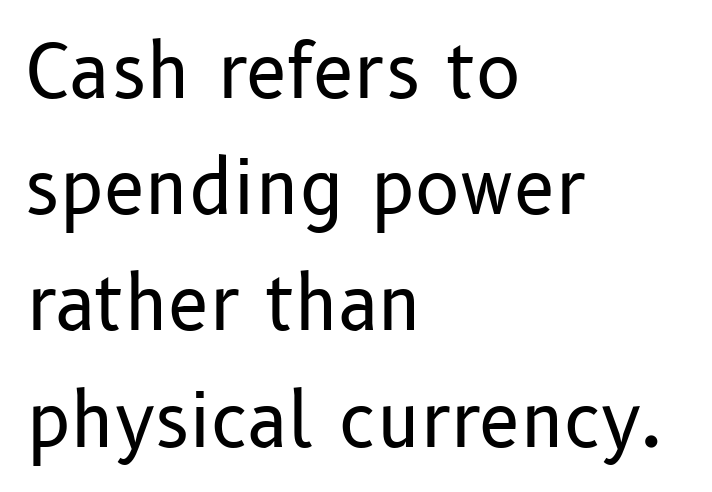
Is the stroke heavy? The answer is a plain regular-or-lighter. These lines are composed in type without serifs. The lines in this sample share a left origin and differ only in where they stop. Plain, unruled lines of type.
